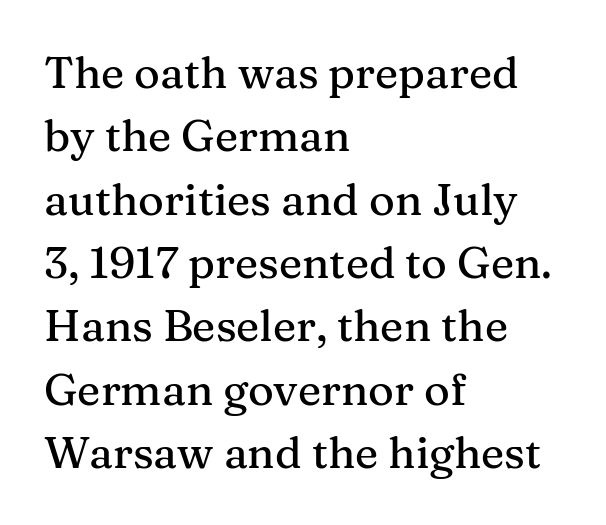
Q: Is the text italic (slanted)? A: No, it is upright.
Q: Is the typeface a serif or a sans-serif typeface? A: Serif.
Q: Is the text underlined? A: No.
Q: How is the paragraph aligned? A: Left-aligned.
Q: Is the spacing between letters normal or unusually wide? A: Normal.
Q: Is the spacing between lines tight, normal or loose? A: Normal.
Q: Width (condensed, normal, or wide)? A: Normal.
Q: Stroke contrast? A: Medium.
Q: x-height? A: Medium.
Q: Monospaced? A: No.
